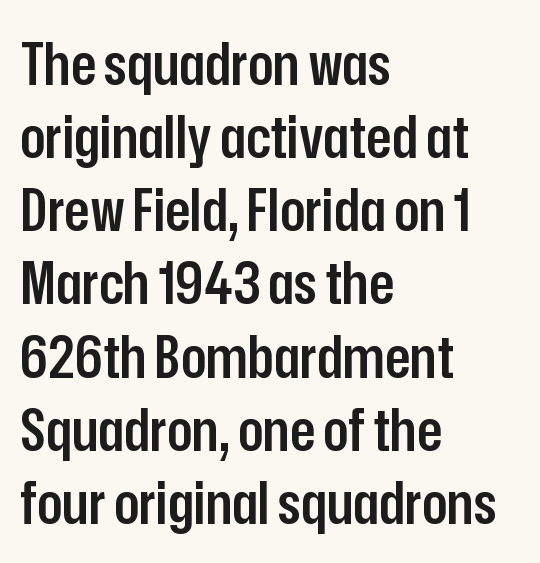
Check under the words: just untouched page. Is the letter spacing exaggerated? No — it looks like the ordinary default. In terms of posture, this sample is upright. Typographically, this falls in the sans-serif category. The glyphs have the mass of a demibold cut, below bold. Spacing verdict: proportional, widths tailored to each character.
